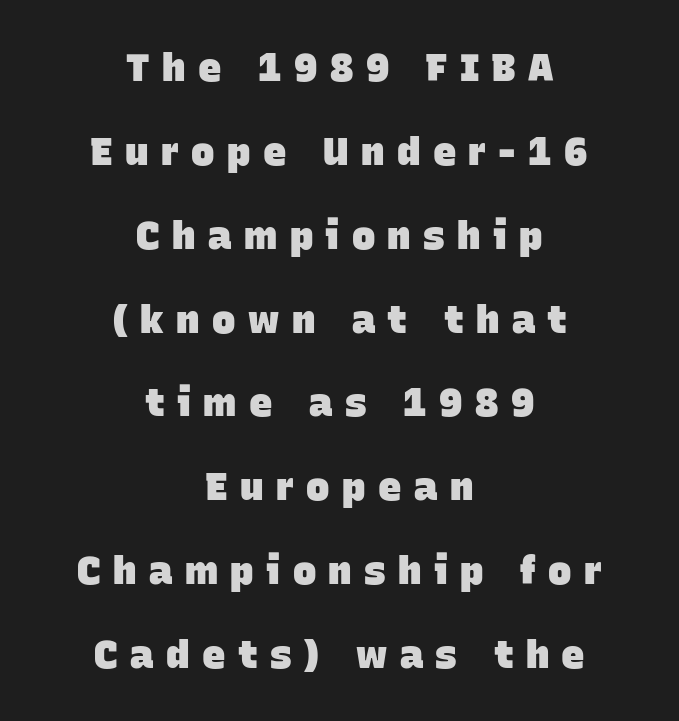
Short note: letters widely spaced. Heavy, bold letterforms. Compared with a flush-left layout, this one balances lines on the center instead. Nope, no serifs anywhere on these letters. Each letter keeps its own natural width here, so spacing adapts to shape.
